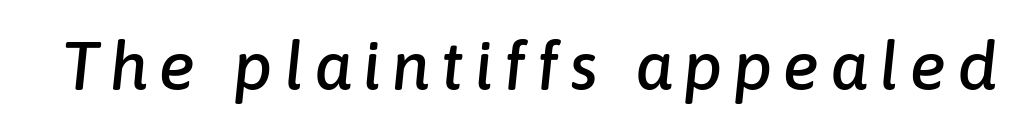
The image shows 68 px text type, italic (leaning right); set not underlined; low stroke contrast and a medium x-height.
